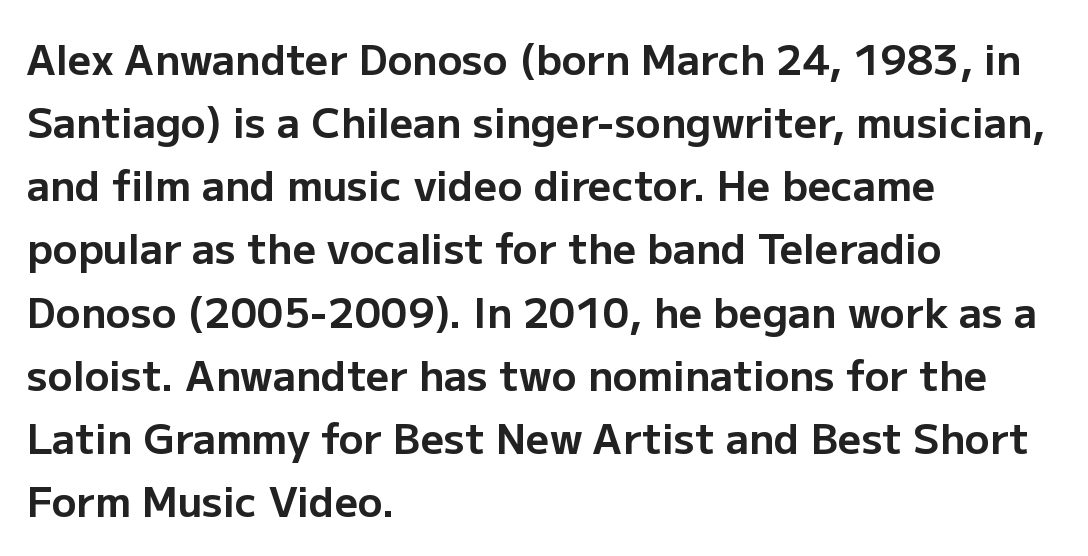
{"serif": "no", "italic": "no", "bold": "yes", "weight": "bold", "width": "normal", "stroke_contrast": "low", "x_height": "medium", "monospaced": "no", "underline": "no", "align": "left", "line_spacing": "normal", "line_spacing_ratio": 1.54, "letter_spacing": "normal", "letter_spacing_em": 0.0, "glyph_px": 41}
